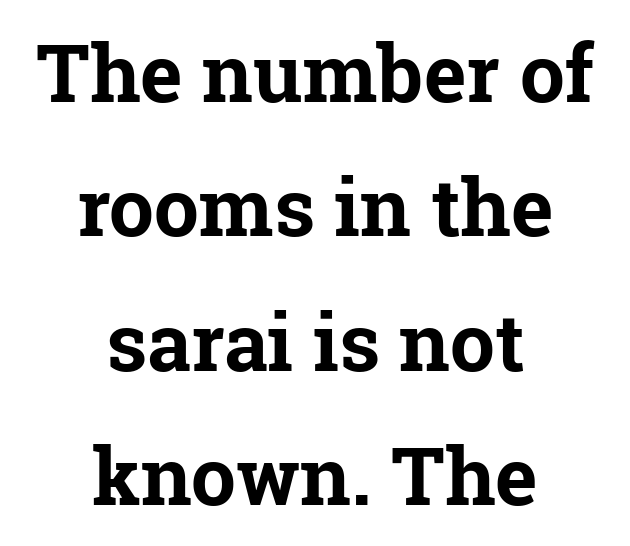
This sample uses an upright cut, with every glyph sitting square on the baseline. Each letter keeps its own natural width here, so spacing adapts to shape. This sample keeps an unexceptional amount of space between lines. Weight check: bold — yes, fully. These lines stack symmetrically, like a column narrowing and widening about its center. The strip under each line holds only bare page.
